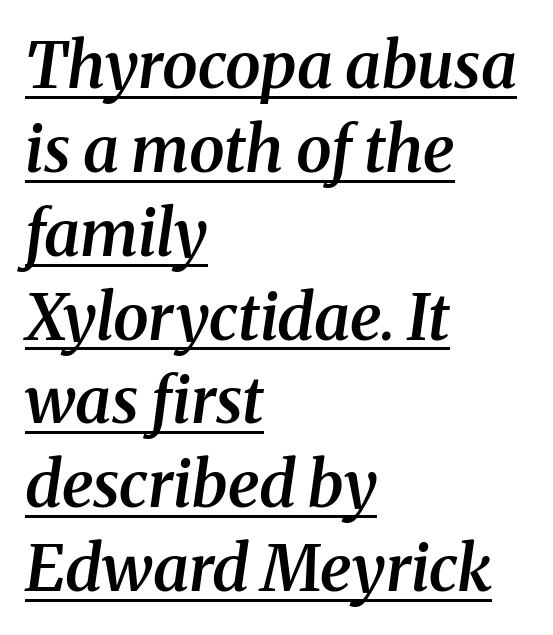
You could not count columns in this text — the font is proportionally spaced. Unlike a clean sans, this face finishes its strokes with serifs. Tracking here is standard; glyphs follow each other at the usual distance. Every character sits at an angle, as italics do. Strokes here are thickened, but only to semibold level. The passage shown is underscored from start to finish.
